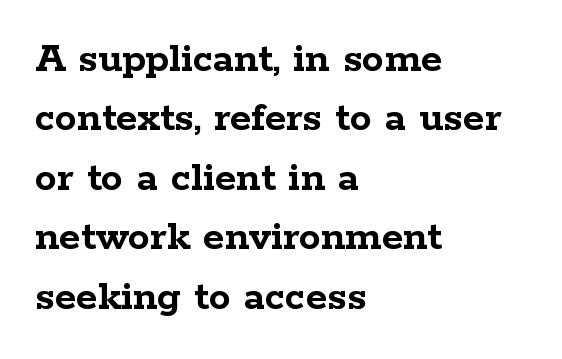
The words here are not underlined. These lines sit exactly where default settings would place them. Do the characters align in a grid? No, the font is proportional. In terms of letterform style, serifs are clearly present. Typographic density is high because the face is bold.
